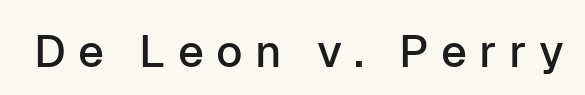
Underlining? Definitely not there. Each letter keeps its own natural width here, so spacing adapts to shape. Rendered with straight, roman letterforms. Type style note: lacks serifs.
